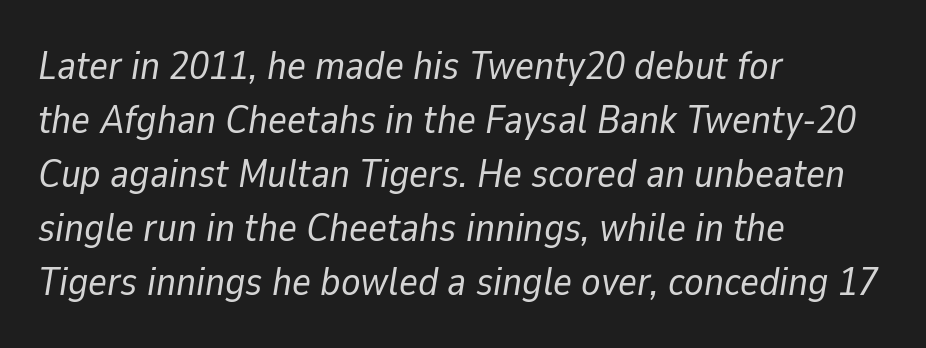
Vertical stems look standard width or narrower in stroke. Character widths vary here, with narrow letters taking less room than wide ones. The leading is moderate, giving the passage an even texture. There's an unmistakable incline to the writing here.
